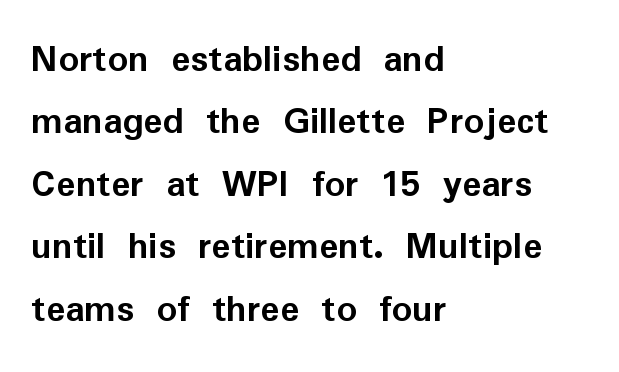
Q: Is the text bold? A: Yes.
Q: Is the text italic (slanted)? A: No, it is upright.
Q: Is the typeface a serif or a sans-serif typeface? A: Sans-serif.
Q: Is the text underlined? A: No.
Q: How is the paragraph aligned? A: Left-aligned.
Q: Is the spacing between letters normal or unusually wide? A: Normal.
Q: Is the spacing between lines tight, normal or loose? A: Normal.
Q: Width (condensed, normal, or wide)? A: Normal.
Q: Stroke contrast? A: Low.
Q: x-height? A: Medium.
Q: Monospaced? A: No.
